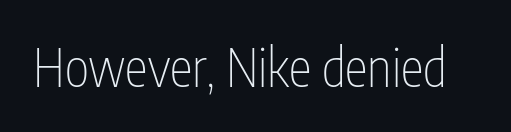
The font is comparable to plain body text, perhaps lighter. Think of a printed novel: that variable character pitch is what you see here. Descenders are the only things crossing below the line. The face used here is a sans, in the tradition of grotesques and geometrics. It's the straight-up-and-down kind of type. Words appear dense and cohesive because spacing is normal.
